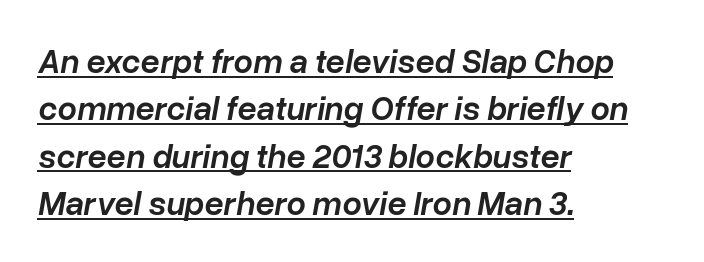
{"italic": "yes", "lean": "right", "slant_degrees": 10, "bold": "semi", "weight": "semibold", "width": "normal", "stroke_contrast": "low", "x_height": "medium", "monospaced": "no", "underline": "yes", "align": "left", "line_spacing": "normal", "line_spacing_ratio": 1.39, "letter_spacing": "normal", "letter_spacing_em": 0.0, "glyph_px": 34}
